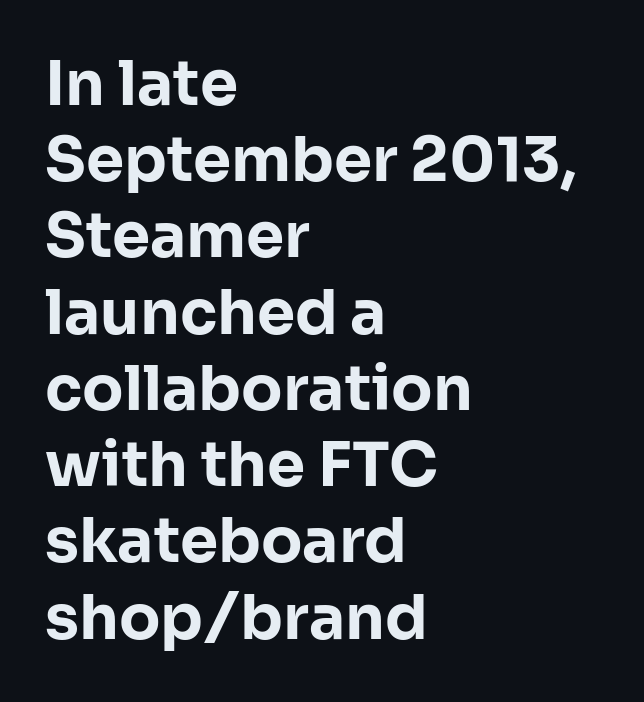
The image shows 61 px bold sans-serif type, upright; set left-aligned, normal line spacing (1.25x), normal letter spacing, not underlined; low stroke contrast and a medium x-height.
